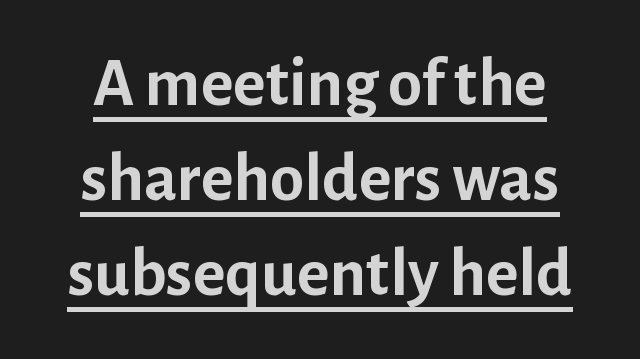
Q: Is the text bold? A: Yes.
Q: Is the text italic (slanted)? A: No, it is upright.
Q: Is the typeface a serif or a sans-serif typeface? A: Sans-serif.
Q: Is the text underlined? A: Yes.
Q: Is the spacing between letters normal or unusually wide? A: Normal.
Q: Is the spacing between lines tight, normal or loose? A: Normal.
Q: Width (condensed, normal, or wide)? A: Normal.
Q: Stroke contrast? A: Low.
Q: x-height? A: Medium.
Q: Monospaced? A: No.
